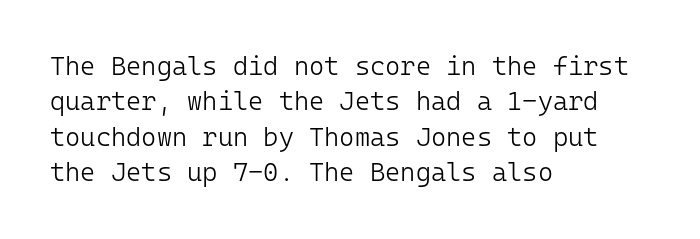
{"italic": "no", "bold": "no", "underline": "no", "align": "left", "line_spacing": "normal", "line_spacing_ratio": 1.36, "letter_spacing": "normal", "letter_spacing_em": 0.0, "glyph_px": 26}
